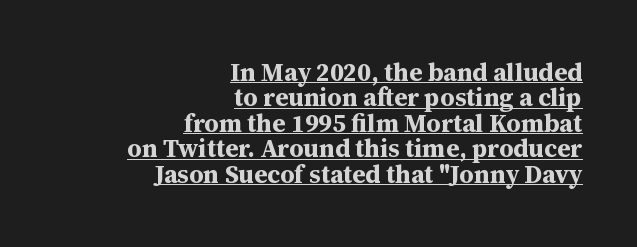
The image shows 25 px bold type, upright; set right-aligned, tight line spacing (1.02x), normal letter spacing, underlined.
